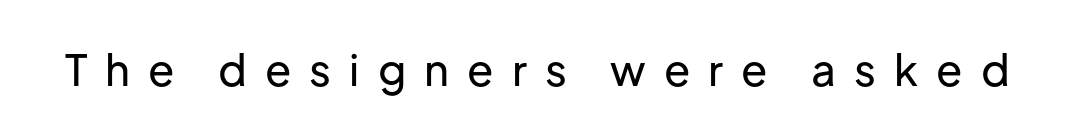
The image shows 43 px sans-serif type, upright; set unusually wide letter spacing (+0.42 em), not underlined; low stroke contrast and a medium x-height.
